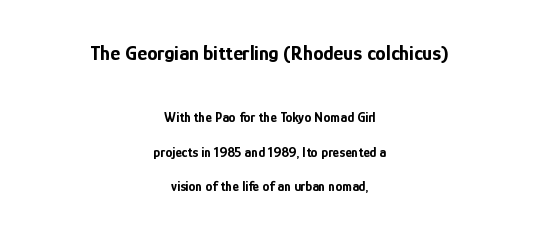
{"italic": "no", "bold": "yes", "underline": "no", "align": "center", "line_spacing": "loose", "line_spacing_ratio": 2.46, "letter_spacing": "normal", "letter_spacing_em": 0.0, "larger_block": "first", "size_ratio": 1.5, "glyph_px": 21}
